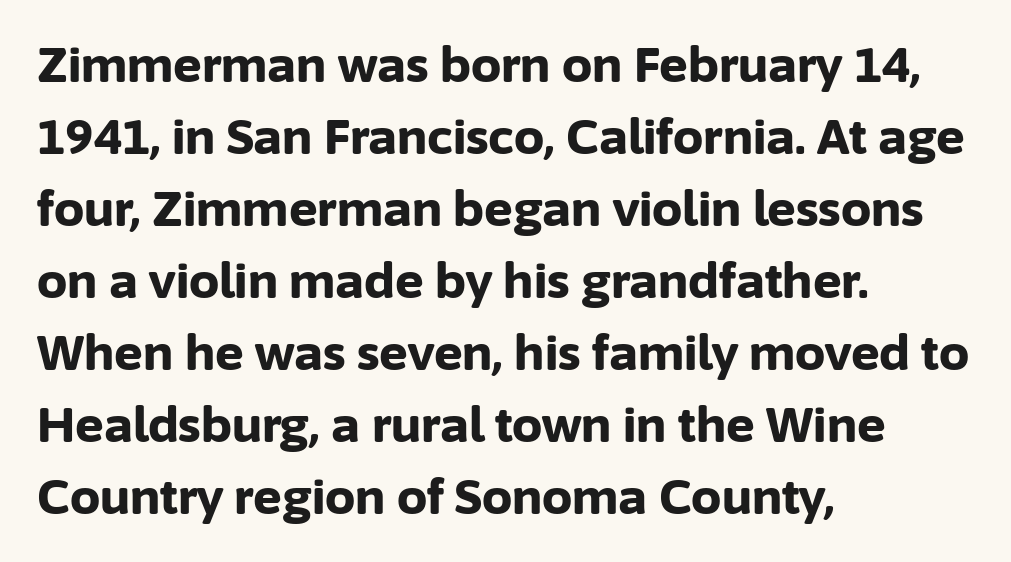
The image shows 48 px bold sans-serif type, upright; set left-aligned, normal line spacing (1.5x), normal letter spacing, not underlined; low stroke contrast and a medium x-height.
